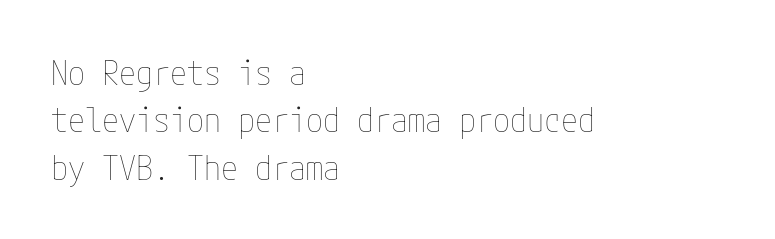
Q: Is the text bold? A: No.
Q: Is the text italic (slanted)? A: No, it is upright.
Q: Is the text underlined? A: No.
Q: How is the paragraph aligned? A: Left-aligned.
Q: Is the spacing between letters normal or unusually wide? A: Normal.
Q: Is the spacing between lines tight, normal or loose? A: Normal.
Q: Width (condensed, normal, or wide)? A: Condensed.
Q: Stroke contrast? A: Low.
Q: x-height? A: Medium.
